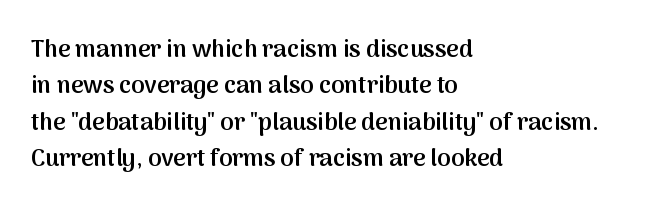
Q: Is the text bold? A: Semi-bold.
Q: Is the text italic (slanted)? A: No, it is upright.
Q: Is the text underlined? A: No.
Q: How is the paragraph aligned? A: Left-aligned.
Q: Is the spacing between letters normal or unusually wide? A: Normal.
Q: Is the spacing between lines tight, normal or loose? A: Normal.
